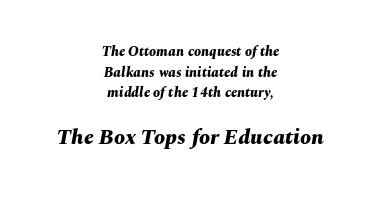
Q: Is the text bold? A: Yes.
Q: Is the text italic (slanted)? A: Yes, it leans right by about 10 degrees.
Q: Is the text underlined? A: No.
Q: How is the paragraph aligned? A: Centered.
Q: Is the spacing between letters normal or unusually wide? A: Normal.
Q: Is the spacing between lines tight, normal or loose? A: Normal.
Q: Which block of text is set in a larger size, the first (top) or the second (bottom)? A: The second (bottom) one.
